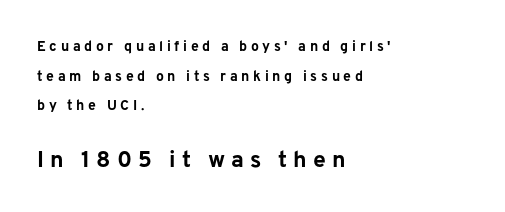
The image shows 23 px bold type, upright; set left-aligned, loose line spacing (2.12x), unusually wide letter spacing (+0.26 em), not underlined; the second (bottom) block is 1.64x larger.
